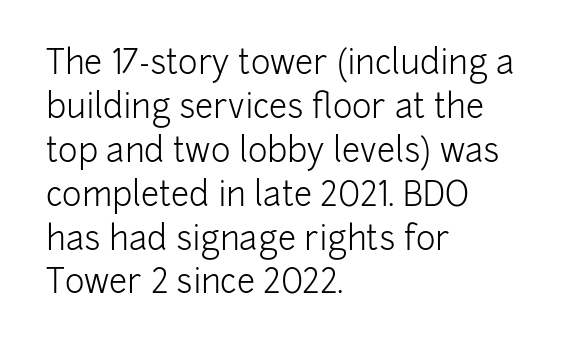
Q: Is the text bold? A: No.
Q: Is the text italic (slanted)? A: No, it is upright.
Q: Is the typeface a serif or a sans-serif typeface? A: Sans-serif.
Q: Is the text underlined? A: No.
Q: How is the paragraph aligned? A: Left-aligned.
Q: Is the spacing between letters normal or unusually wide? A: Normal.
Q: Is the spacing between lines tight, normal or loose? A: Normal.
Q: Width (condensed, normal, or wide)? A: Normal.
Q: Stroke contrast? A: Low.
Q: x-height? A: Medium.
Q: Monospaced? A: No.
